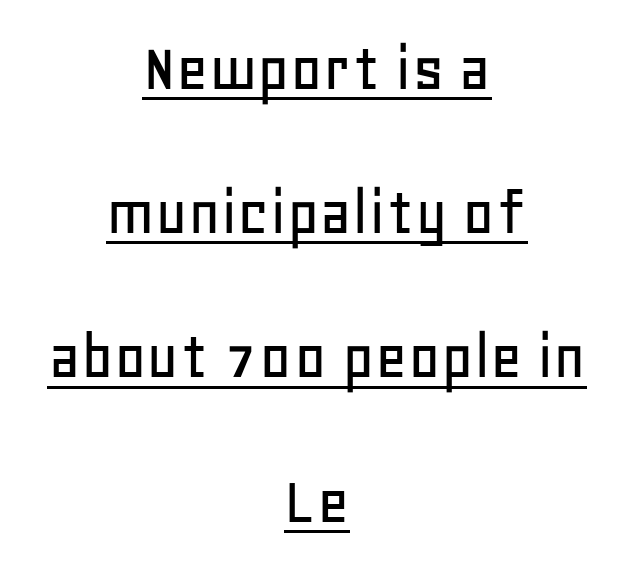
{"serif": "no", "italic": "no", "width": "normal", "stroke_contrast": "low", "x_height": "large", "monospaced": "no", "underline": "yes", "align": "center", "line_spacing": "loose", "line_spacing_ratio": 2.06, "letter_spacing": "normal", "letter_spacing_em": 0.0, "glyph_px": 70}
